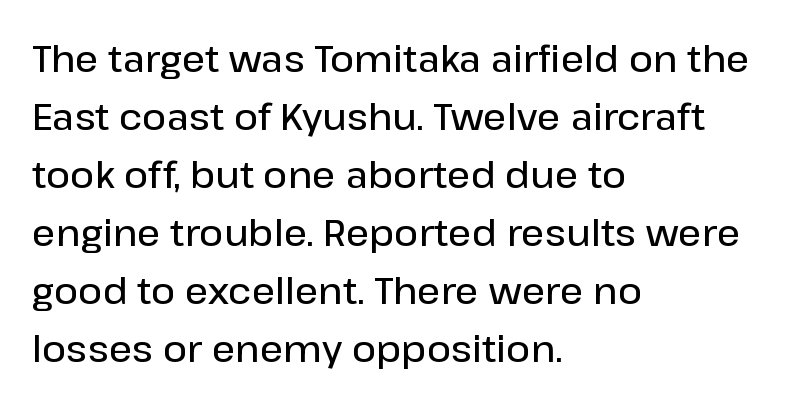
{"serif": "no", "italic": "no", "bold": "semi", "weight": "semibold", "width": "normal", "stroke_contrast": "low", "x_height": "medium", "monospaced": "no", "underline": "no", "align": "left", "line_spacing": "normal", "line_spacing_ratio": 1.57, "letter_spacing": "normal", "letter_spacing_em": 0.0, "glyph_px": 37}
